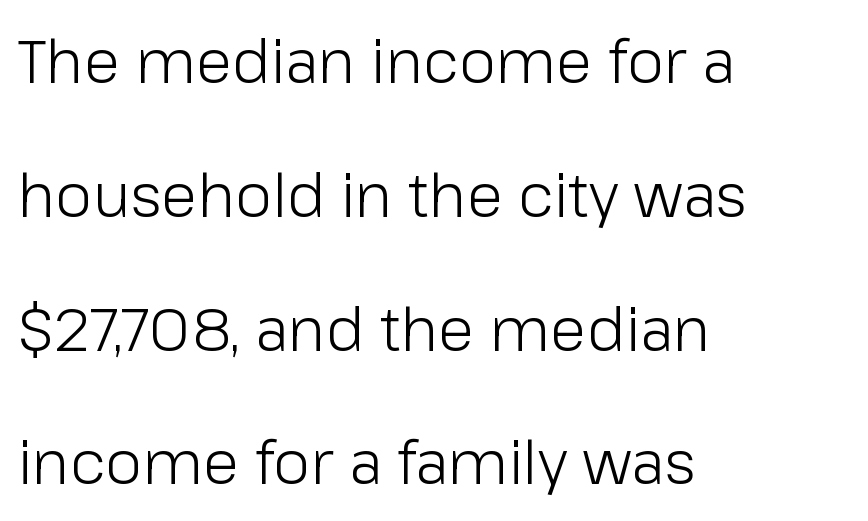
The typeface has the unassuming heft of standard copy or less. These lines are composed in type without serifs. Do the characters align in a grid? No, the font is proportional. The face used here is rendered with its standard letterfit.
